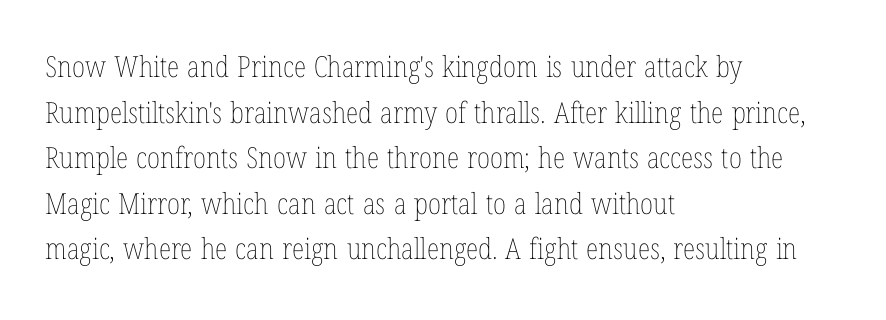
The image shows 29 px thin, condensed type, upright; set left-aligned, normal line spacing (1.57x), normal letter spacing, not underlined; low stroke contrast and a medium x-height.
